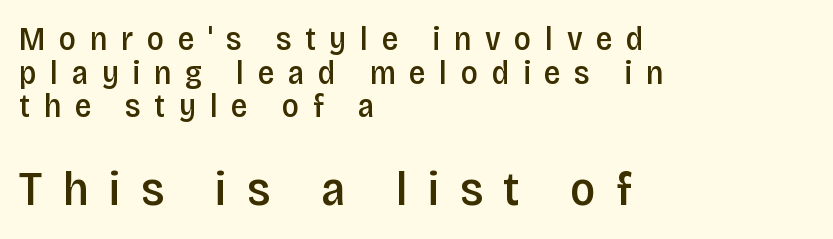
What's the leading like? Squeezed, with rows nearly overlapping. Character widths vary here, with narrow letters taking less room than wide ones. Scale increases going downward across the two blocks. Look at the tracking — it's clearly loosened, letters drifting apart. Ascenders rise straight up at ninety degrees.
